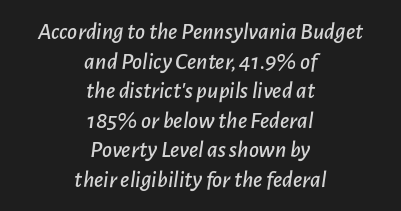
{"italic": "yes", "lean": "right", "slant_degrees": 7, "underline": "no", "align": "center", "line_spacing_ratio": 1.23, "letter_spacing": "normal", "letter_spacing_em": 0.0, "glyph_px": 24}
